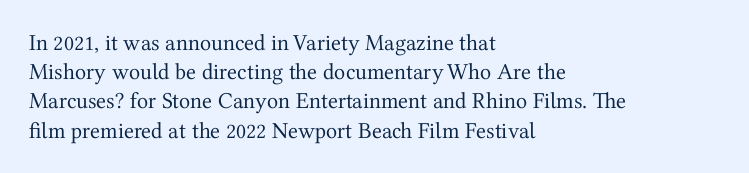
The image shows 23 px text type, upright; set left-aligned, normal line spacing (1.27x), normal letter spacing, not underlined.
